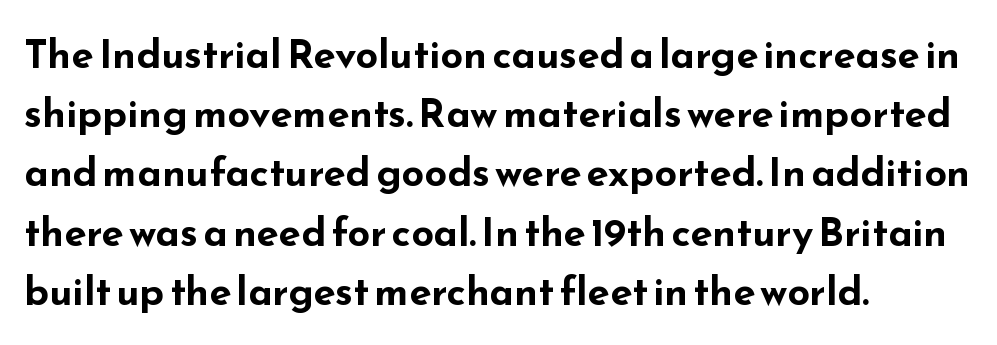
{"serif": "no", "italic": "no", "bold": "yes", "weight": "bold", "width": "wide", "stroke_contrast": "low", "x_height": "small", "monospaced": "no", "underline": "no", "align": "left", "line_spacing": "normal", "line_spacing_ratio": 1.48, "letter_spacing": "normal", "letter_spacing_em": 0.0, "glyph_px": 40}
